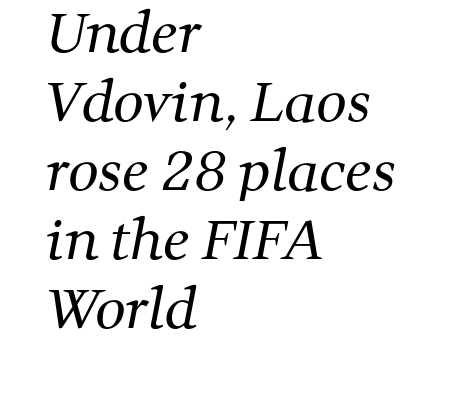
Q: Is the text bold? A: No.
Q: Is the typeface a serif or a sans-serif typeface? A: Serif.
Q: Is the text underlined? A: No.
Q: How is the paragraph aligned? A: Left-aligned.
Q: Is the spacing between letters normal or unusually wide? A: Normal.
Q: Is the spacing between lines tight, normal or loose? A: Normal.
Q: Width (condensed, normal, or wide)? A: Normal.
Q: Stroke contrast? A: Medium.
Q: x-height? A: Medium.
Q: Monospaced? A: No.
